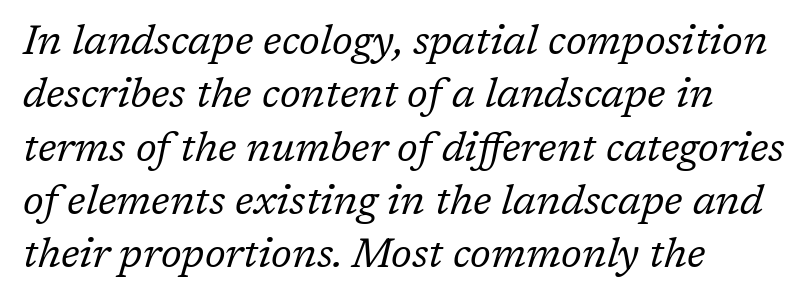
{"serif": "yes", "italic": "yes", "lean": "right", "slant_degrees": 17, "bold": "no", "weight": "regular", "width": "normal", "stroke_contrast": "low", "x_height": "medium", "monospaced": "no", "underline": "no", "align": "left", "line_spacing": "normal", "line_spacing_ratio": 1.3, "letter_spacing": "normal", "letter_spacing_em": 0.0, "glyph_px": 41}
